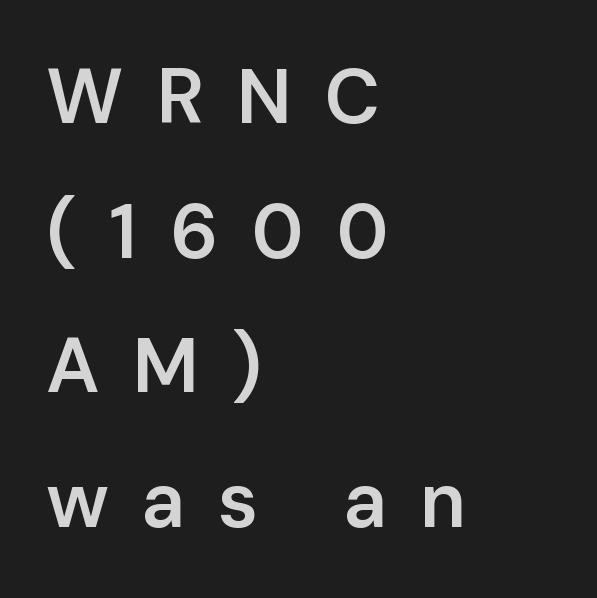
In terms of letterform style, serifs are entirely absent. These lines have a slow, spaced-out rhythm from letter to letter. Words float on clear page, feet unadorned. The text block is weighted toward the left margin, trailing off unevenly rightward. Do the characters align in a grid? No, the font is proportional.
